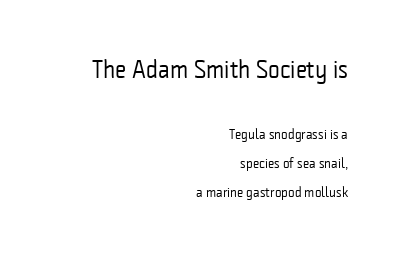
If you squint, the top block still reads clearly — it's the larger of the two. Anything drawn beneath the words? Only blank space. The passage shown has conventional tracking throughout. The lines in this sample share a right terminus and differ only in where they begin. Upright lettering throughout.
